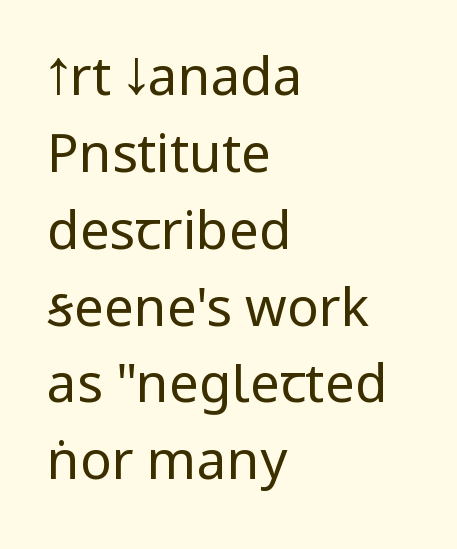
The image shows 53 px regular-weight, condensed sans-serif type, upright; set left-aligned, normal line spacing (1.45x), normal letter spacing, not underlined; low stroke contrast and a large x-height.
